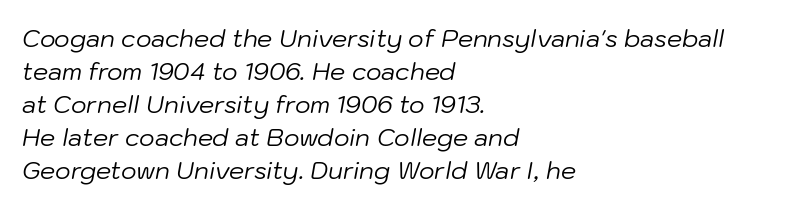
The image shows 24 px text type, italic (leaning right); set left-aligned, normal line spacing (1.38x), normal letter spacing, not underlined.
